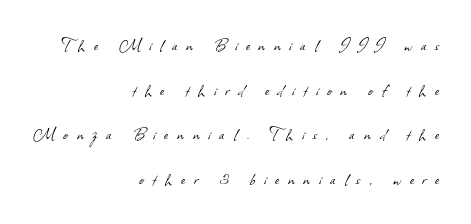
Q: Is the text bold? A: No.
Q: Is the text underlined? A: No.
Q: How is the paragraph aligned? A: Right-aligned.
Q: Is the spacing between letters normal or unusually wide? A: Unusually wide.
Q: Is the spacing between lines tight, normal or loose? A: Loose.
